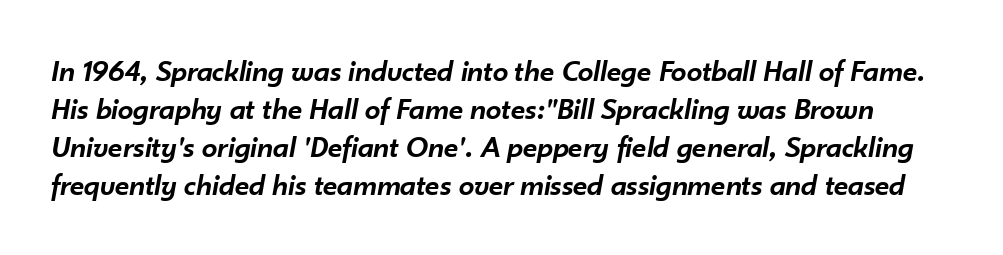
Q: Is the text bold? A: Semi-bold.
Q: Is the text italic (slanted)? A: Yes, it leans right by about 10 degrees.
Q: Is the text underlined? A: No.
Q: Is the spacing between letters normal or unusually wide? A: Normal.
Q: Width (condensed, normal, or wide)? A: Normal.
Q: Stroke contrast? A: Low.
Q: x-height? A: Small.
Q: Monospaced? A: No.
